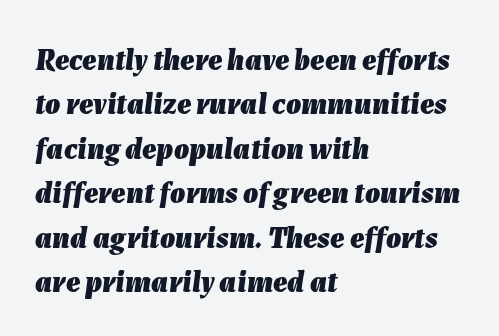
The rendering uses a moderate line-height, typical for paragraphs. The axis of the letterforms is tilted away from vertical. Weight: bold. The passage shown is typed in a proportional face where columns would drift. Alignment: flush left.
